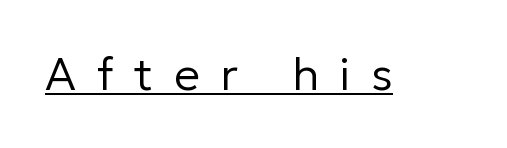
{"serif": "no", "italic": "no", "bold": "no", "weight": "regular", "width": "normal", "stroke_contrast": "low", "x_height": "medium", "monospaced": "no", "underline": "yes", "letter_spacing": "wide", "letter_spacing_em": 0.45, "glyph_px": 46}
